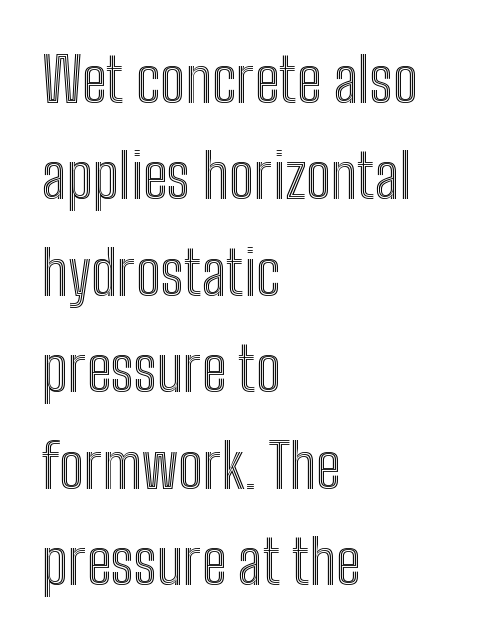
The image shows 61 px condensed type, upright; set left-aligned, normal line spacing (1.58x), normal letter spacing, not underlined; a medium x-height.
